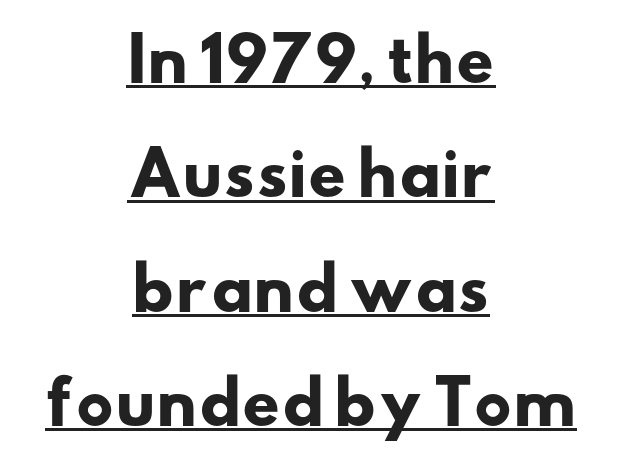
Proportional: the letters do not fall into vertical columns. If you measured baseline to baseline, you'd find a long distance. Teacher's note: observe the equal gaps on both sides — that is centered alignment. Spacing between characters is what you'd get straight out of the box. Honestly, the underline is the first thing you notice here.
